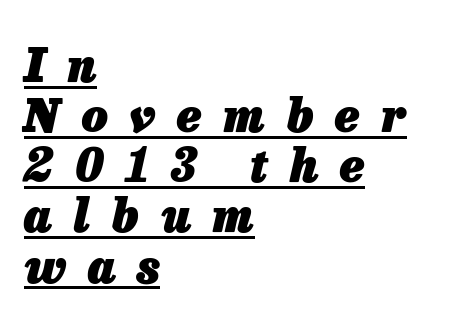
Notice how the passage keeps a crisp vertical edge on the left only. The passage shown is typed in a proportional face where columns would drift. Look at the tracking — it's clearly loosened, letters drifting apart. Would a proofreader flag this as italicized? Yes.
